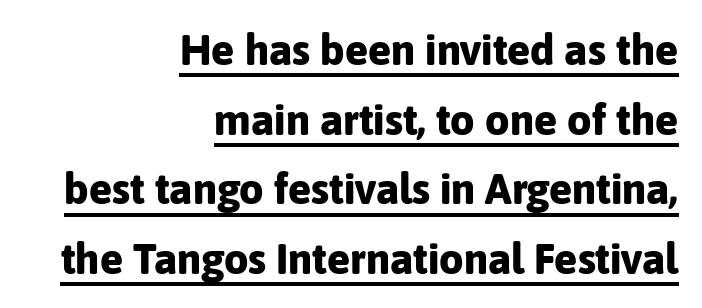
Q: Is the text bold? A: Yes.
Q: Is the text italic (slanted)? A: No, it is upright.
Q: Is the typeface a serif or a sans-serif typeface? A: Sans-serif.
Q: Is the text underlined? A: Yes.
Q: How is the paragraph aligned? A: Right-aligned.
Q: Is the spacing between letters normal or unusually wide? A: Normal.
Q: Is the spacing between lines tight, normal or loose? A: Normal.
Q: Width (condensed, normal, or wide)? A: Normal.
Q: Stroke contrast? A: Low.
Q: x-height? A: Medium.
Q: Monospaced? A: No.
